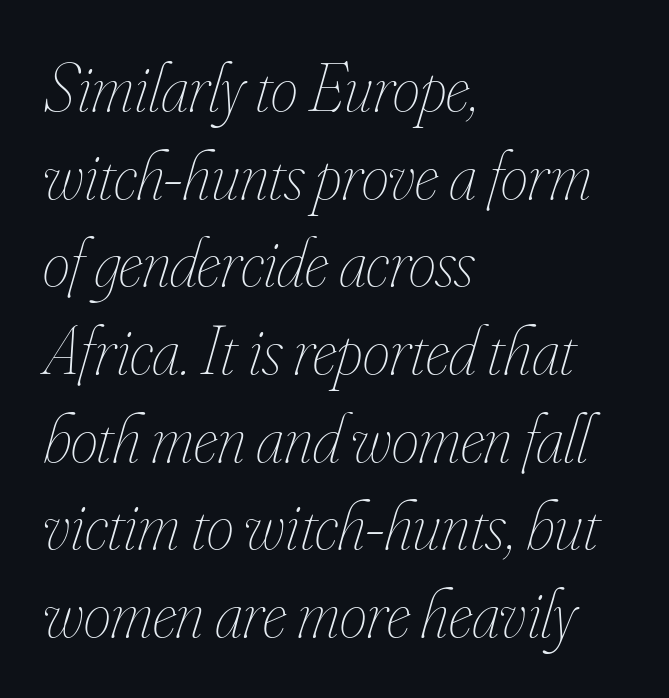
The image shows 69 px thin, condensed type, italic (leaning right); set left-aligned, normal line spacing (1.27x), normal letter spacing, not underlined; low stroke contrast and a small x-height.
